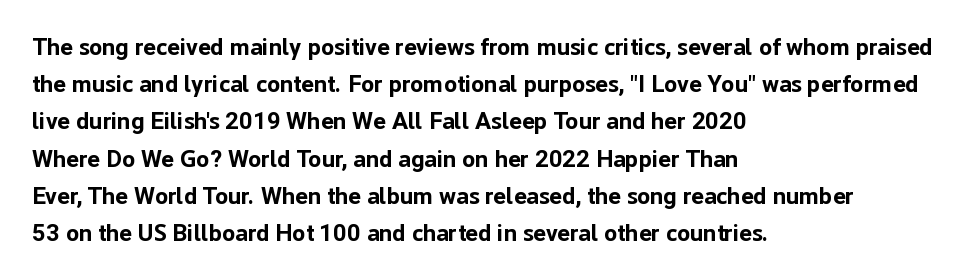
The passage shown has conventional tracking throughout. Underline: absent. The lines in this sample share a left origin and differ only in where they stop. These lines carry a lot of weight — the face is fully bold. Leading: standard. Characters remain perfectly vertical along every line.
